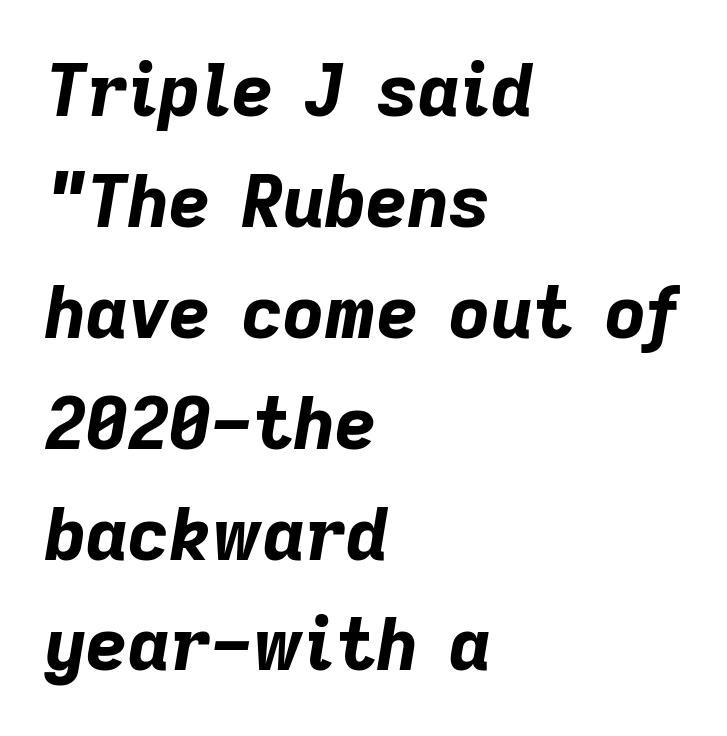
The image shows 72 px bold type, italic (leaning right); set left-aligned, normal line spacing (1.54x), normal letter spacing, not underlined; low stroke contrast and a medium x-height.
